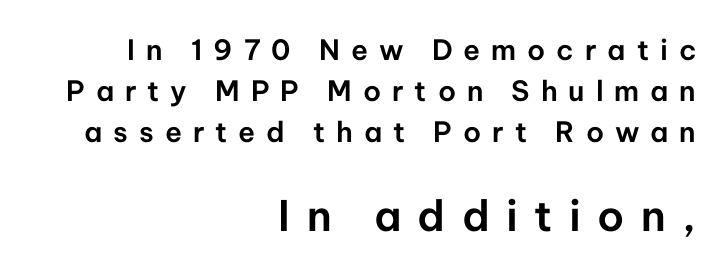
The string is rendered with underlining switched off. The font family rendered here belongs to the sans-serif group. In CSS terms this would be text-align: right. Posture: vertical.
